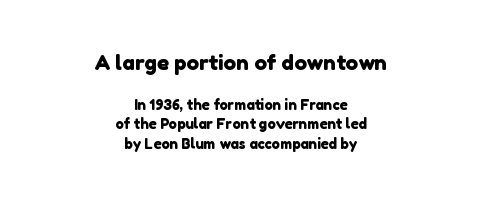
The image shows 21 px text type; set centered, normal line spacing (1.42x), normal letter spacing, not underlined; the first (top) block is 1.5x larger.
